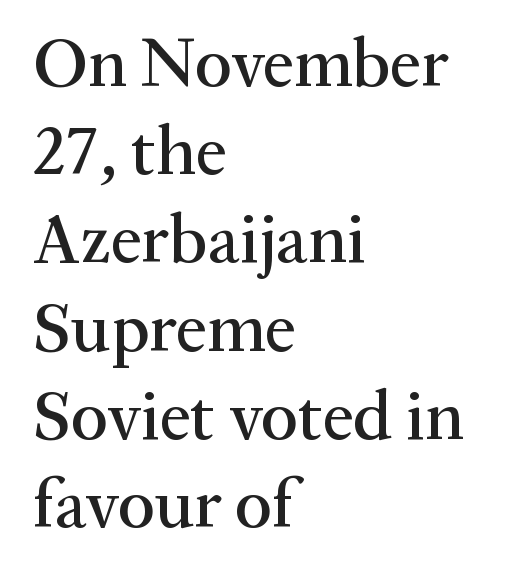
Q: Is the text italic (slanted)? A: No, it is upright.
Q: Is the typeface a serif or a sans-serif typeface? A: Serif.
Q: Is the text underlined? A: No.
Q: How is the paragraph aligned? A: Left-aligned.
Q: Is the spacing between letters normal or unusually wide? A: Normal.
Q: Is the spacing between lines tight, normal or loose? A: Normal.
Q: Width (condensed, normal, or wide)? A: Normal.
Q: Stroke contrast? A: Medium.
Q: x-height? A: Medium.
Q: Monospaced? A: No.
